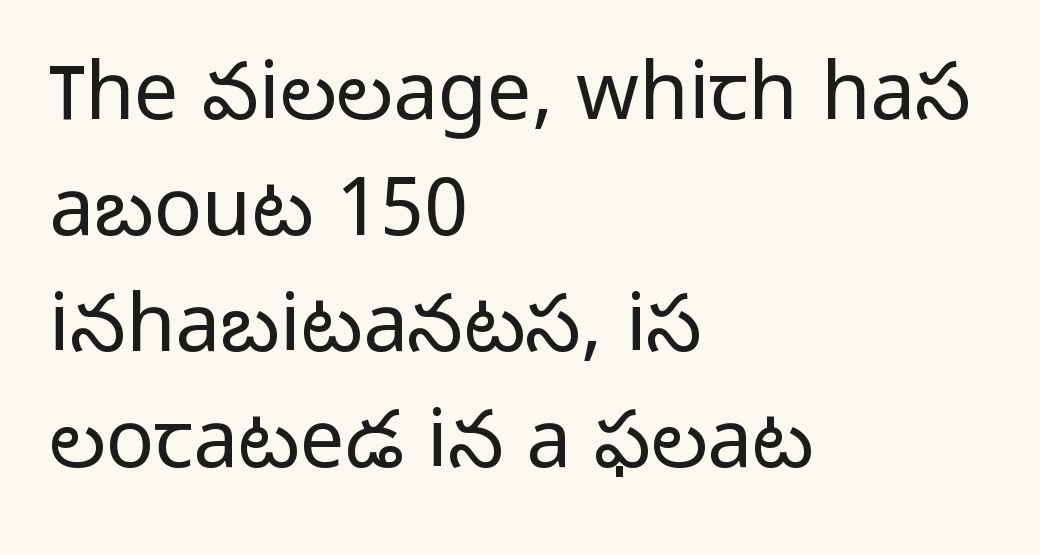
Q: Is the text bold? A: No.
Q: Is the text italic (slanted)? A: No, it is upright.
Q: Is the typeface a serif or a sans-serif typeface? A: Sans-serif.
Q: Is the text underlined? A: No.
Q: How is the paragraph aligned? A: Left-aligned.
Q: Is the spacing between letters normal or unusually wide? A: Normal.
Q: Is the spacing between lines tight, normal or loose? A: Normal.
Q: Width (condensed, normal, or wide)? A: Normal.
Q: Stroke contrast? A: Low.
Q: x-height? A: Medium.
Q: Monospaced? A: No.
